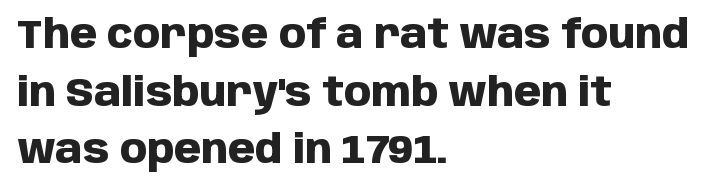
Q: Is the text bold? A: Yes.
Q: Is the text italic (slanted)? A: No, it is upright.
Q: Is the typeface a serif or a sans-serif typeface? A: Sans-serif.
Q: Is the text underlined? A: No.
Q: How is the paragraph aligned? A: Left-aligned.
Q: Is the spacing between letters normal or unusually wide? A: Normal.
Q: Is the spacing between lines tight, normal or loose? A: Normal.
Q: Width (condensed, normal, or wide)? A: Normal.
Q: Stroke contrast? A: Low.
Q: x-height? A: Large.
Q: Monospaced? A: No.
